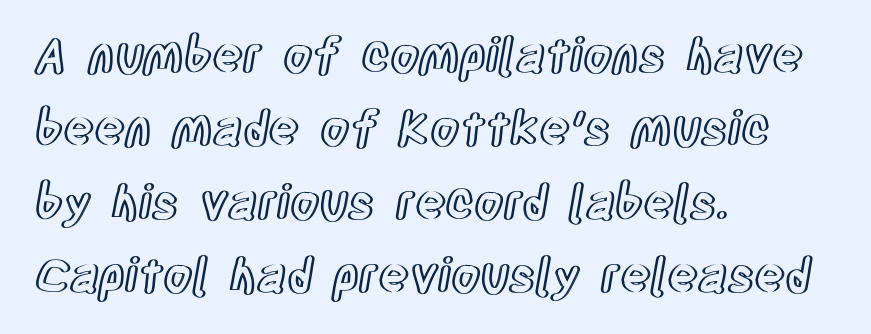
Q: Is the text italic (slanted)? A: Yes.
Q: Is the text underlined? A: No.
Q: How is the paragraph aligned? A: Left-aligned.
Q: Is the spacing between letters normal or unusually wide? A: Normal.
Q: Is the spacing between lines tight, normal or loose? A: Normal.
Q: Width (condensed, normal, or wide)? A: Condensed.
Q: x-height? A: Large.
Q: Monospaced? A: No.
